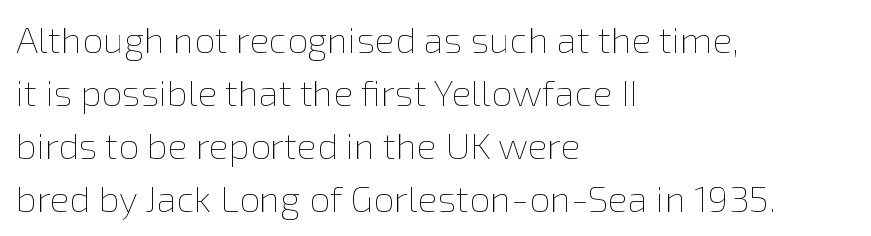
{"italic": "no", "bold": "no", "weight": "thin", "width": "normal", "stroke_contrast": "low", "x_height": "medium", "monospaced": "no", "underline": "no", "align": "left", "line_spacing": "normal", "line_spacing_ratio": 1.43, "letter_spacing": "normal", "letter_spacing_em": 0.0, "glyph_px": 37}
